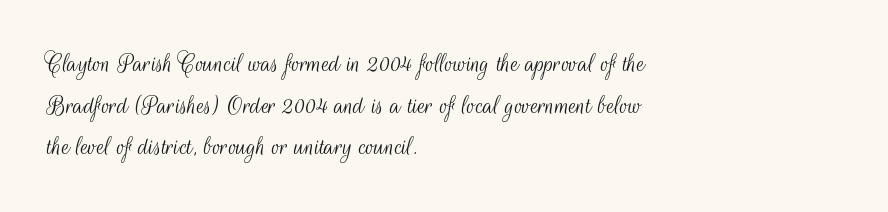
Q: Is the text bold? A: No.
Q: Is the text italic (slanted)? A: Yes.
Q: Is the typeface a serif or a sans-serif typeface? A: Sans-serif.
Q: Is the text underlined? A: No.
Q: How is the paragraph aligned? A: Left-aligned.
Q: Is the spacing between letters normal or unusually wide? A: Normal.
Q: Is the spacing between lines tight, normal or loose? A: Normal.
Q: Width (condensed, normal, or wide)? A: Condensed.
Q: Stroke contrast? A: Medium.
Q: x-height? A: Small.
Q: Monospaced? A: No.
